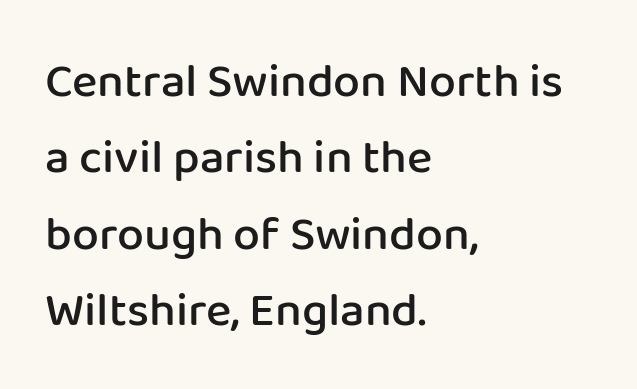
Q: Is the text bold? A: Semi-bold.
Q: Is the text italic (slanted)? A: No, it is upright.
Q: Is the typeface a serif or a sans-serif typeface? A: Sans-serif.
Q: Is the text underlined? A: No.
Q: How is the paragraph aligned? A: Left-aligned.
Q: Is the spacing between letters normal or unusually wide? A: Normal.
Q: Is the spacing between lines tight, normal or loose? A: Normal.
Q: Width (condensed, normal, or wide)? A: Normal.
Q: Stroke contrast? A: Low.
Q: x-height? A: Medium.
Q: Monospaced? A: No.
